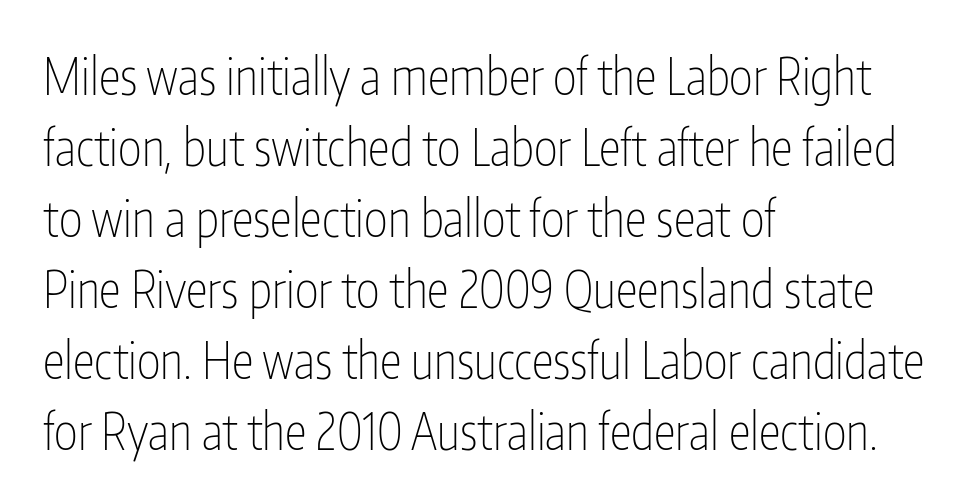
{"serif": "no", "italic": "no", "bold": "no", "weight": "thin", "width": "condensed", "stroke_contrast": "low", "x_height": "medium", "monospaced": "no", "underline": "no", "align": "left", "line_spacing": "normal", "line_spacing_ratio": 1.42, "letter_spacing": "normal", "letter_spacing_em": 0.0, "glyph_px": 50}
